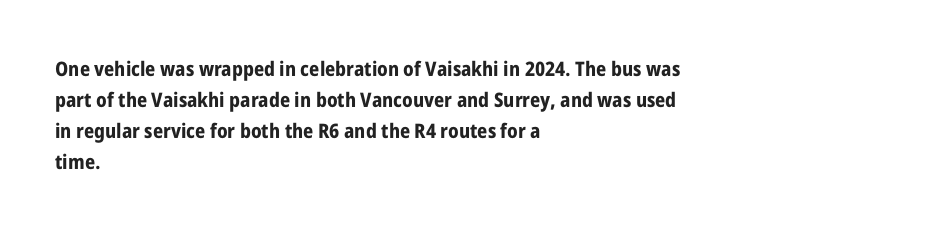
The image shows 20 px bold type, upright; set left-aligned, normal line spacing (1.55x), normal letter spacing, not underlined.
